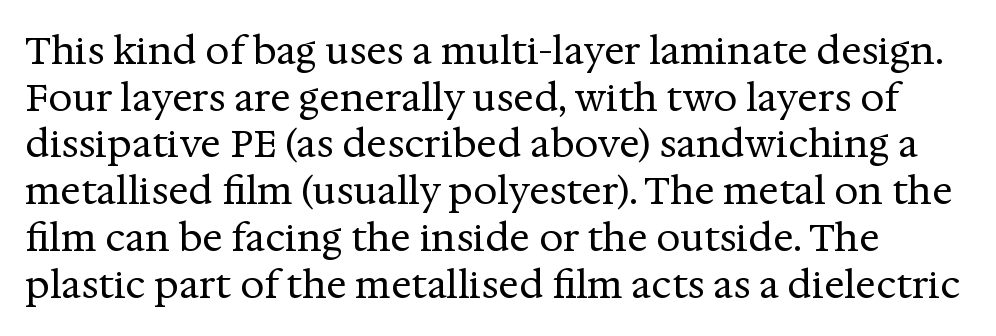
Q: Is the text bold? A: No.
Q: Is the text italic (slanted)? A: No, it is upright.
Q: Is the typeface a serif or a sans-serif typeface? A: Serif.
Q: Is the text underlined? A: No.
Q: Is the spacing between letters normal or unusually wide? A: Normal.
Q: Width (condensed, normal, or wide)? A: Normal.
Q: Stroke contrast? A: Medium.
Q: x-height? A: Medium.
Q: Monospaced? A: No.
